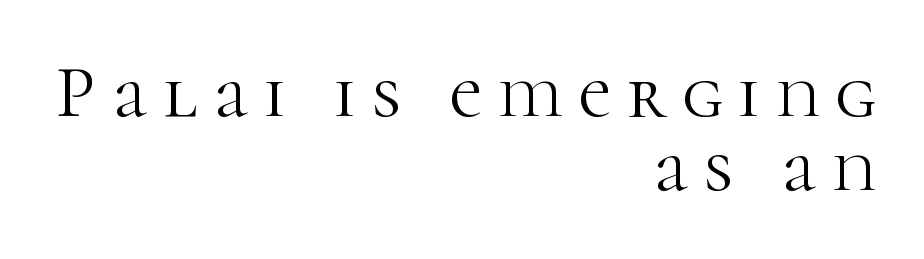
Q: Is the text bold? A: No.
Q: Is the text italic (slanted)? A: No, it is upright.
Q: Is the typeface a serif or a sans-serif typeface? A: Serif.
Q: Is the text underlined? A: No.
Q: How is the paragraph aligned? A: Right-aligned.
Q: Is the spacing between letters normal or unusually wide? A: Unusually wide.
Q: Is the spacing between lines tight, normal or loose? A: Tight.
Q: Width (condensed, normal, or wide)? A: Normal.
Q: Stroke contrast? A: High.
Q: x-height? A: Medium.
Q: Monospaced? A: No.
